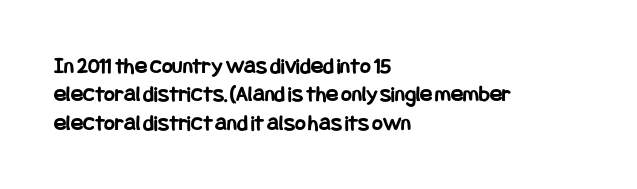
Q: Is the text bold? A: Yes.
Q: Is the text italic (slanted)? A: No, it is upright.
Q: Is the text underlined? A: No.
Q: How is the paragraph aligned? A: Left-aligned.
Q: Is the spacing between letters normal or unusually wide? A: Normal.
